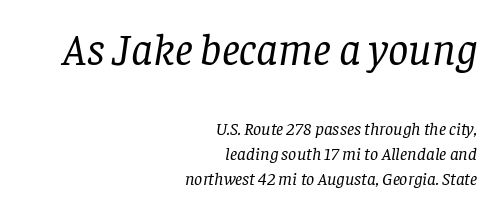
Beneath every word, the page is bare. Baseline-to-baseline distance is the conventional proportion of letter height. Note the varied advance widths — an 'i' is clearly narrower than an 'm'. The designer gave the opening block more size than the closing block.
